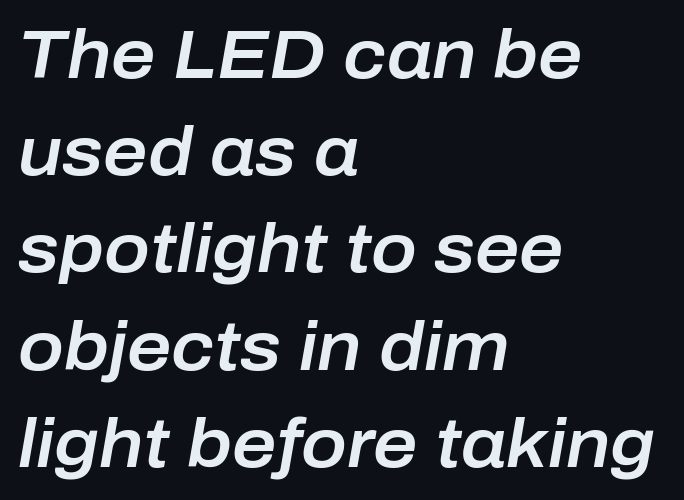
{"italic": "yes", "lean": "right", "slant_degrees": 10, "width": "normal", "stroke_contrast": "low", "x_height": "medium", "monospaced": "no", "underline": "no", "align": "left", "line_spacing": "normal", "line_spacing_ratio": 1.43, "letter_spacing": "normal", "letter_spacing_em": 0.0, "glyph_px": 68}
